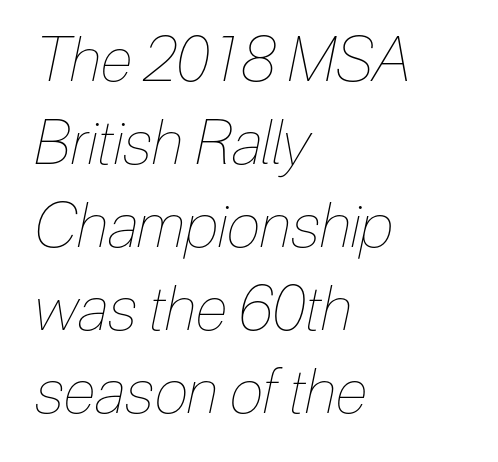
{"italic": "yes", "lean": "right", "slant_degrees": 12, "bold": "no", "weight": "thin", "width": "condensed", "stroke_contrast": "low", "x_height": "medium", "monospaced": "no", "underline": "no", "align": "left", "line_spacing": "normal", "line_spacing_ratio": 1.36, "letter_spacing": "normal", "letter_spacing_em": 0.0, "glyph_px": 61}
